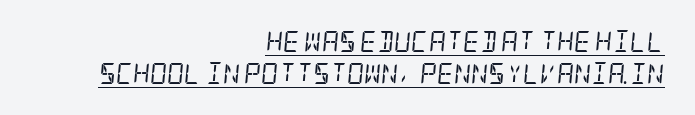
Style check: oblique. No chunkiness to these letters — they're not bold. Like a heading marked for emphasis, these lines bear an underscore. Is there much room between lines? A standard amount, neither cramped nor airy. This rendering leaves character spacing at its baseline value.
